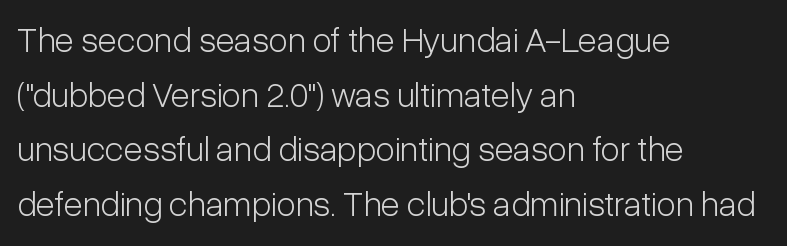
The string is rendered with underlining switched off. The lines are quadded left. The rendering keeps characters at their native spacing. Every stem runs plumb, perpendicular to the baseline. Stem width sits at or under what a default text font uses.
